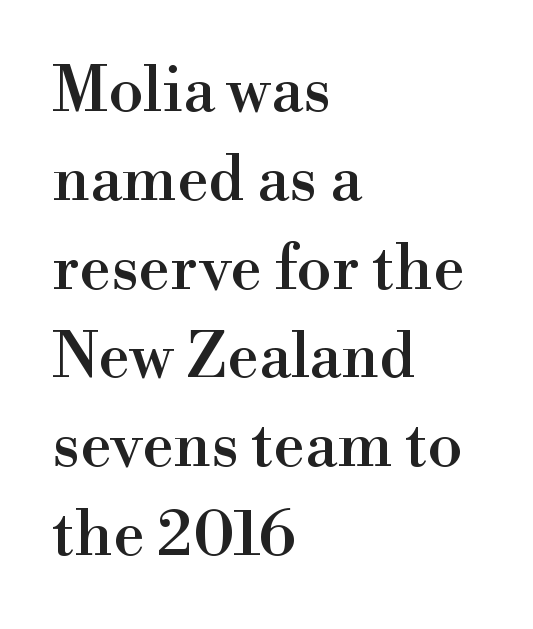
{"serif": "yes", "italic": "no", "width": "normal", "stroke_contrast": "high", "x_height": "small", "monospaced": "no", "underline": "no", "align": "left", "line_spacing": "normal", "line_spacing_ratio": 1.41, "letter_spacing": "normal", "letter_spacing_em": 0.0, "glyph_px": 63}
